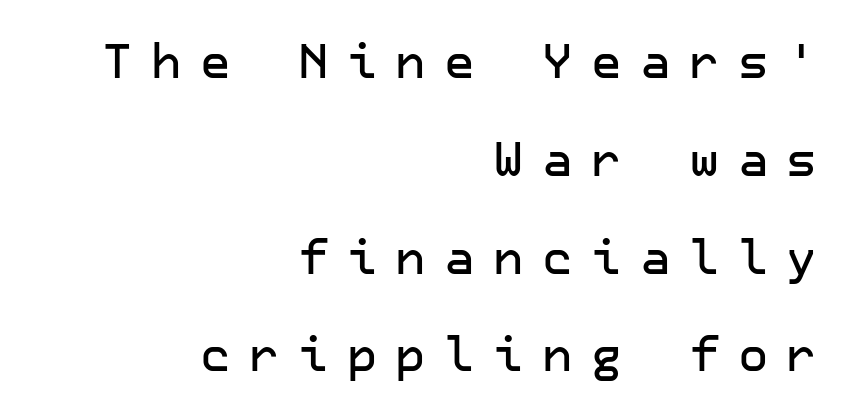
Each row of text sits above clean, open space. Every stem runs plumb, perpendicular to the baseline. Caption: multi-line text, flush right, ragged left. A typesetter would call this leading open, well beyond the default. I'd call this a sans setting — the letters go barefoot. The line texture is sparse and dotted thanks to wide tracking.
